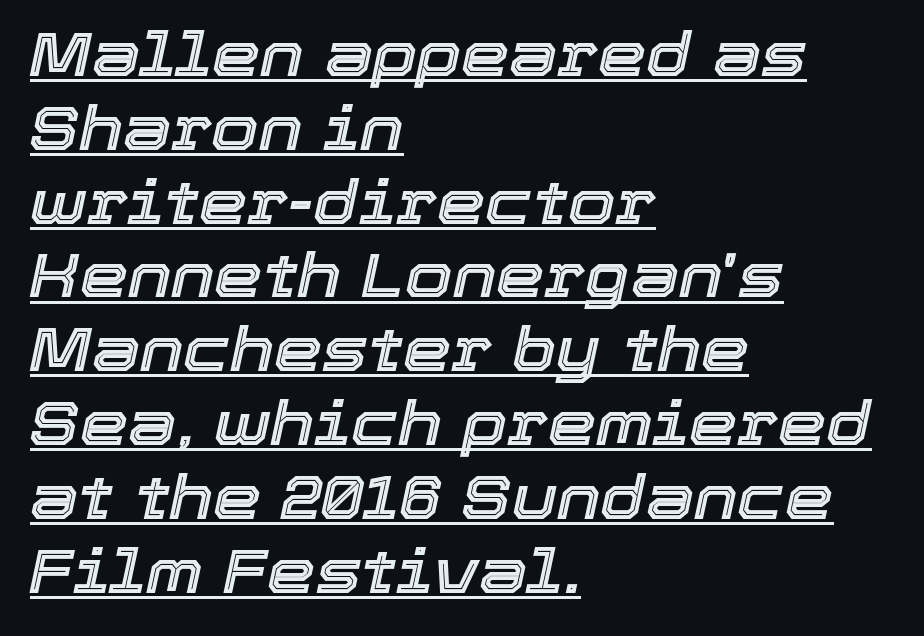
{"italic": "yes", "lean": "right", "slant_degrees": 12, "width": "normal", "x_height": "medium", "monospaced": "no", "underline": "yes", "align": "left", "line_spacing_ratio": 1.21, "letter_spacing": "normal", "letter_spacing_em": 0.0, "glyph_px": 61}
